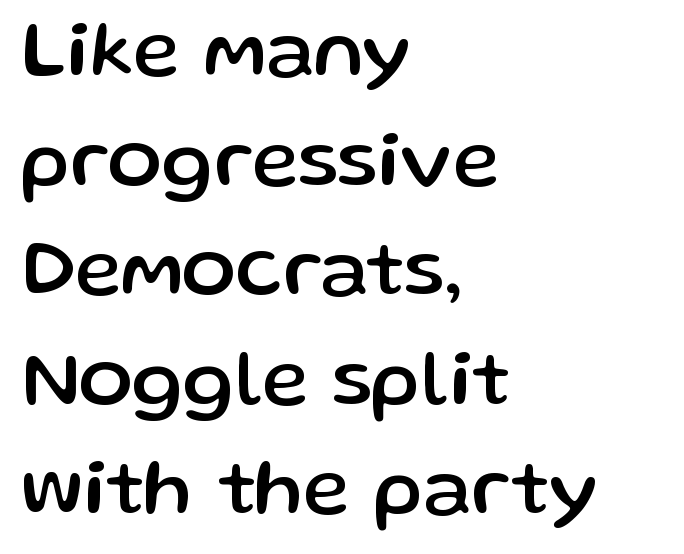
The image shows 80 px sans-serif type, upright; set left-aligned, normal line spacing (1.37x), normal letter spacing, not underlined; low stroke contrast and a medium x-height.
